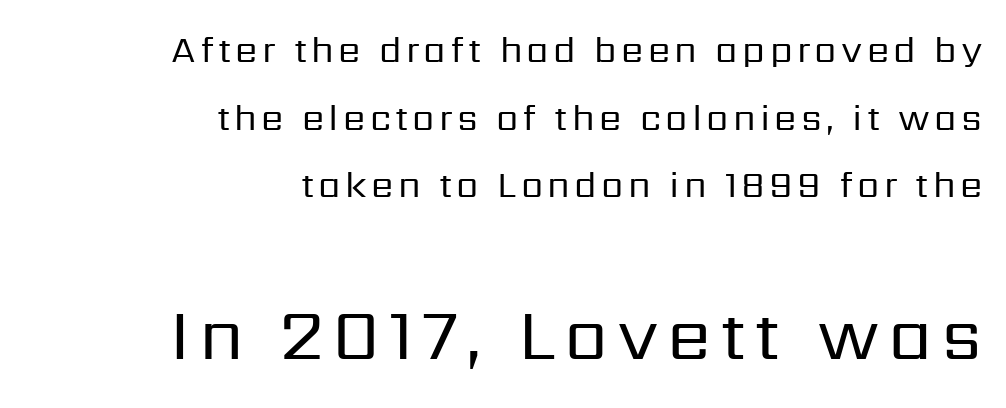
{"serif": "no", "italic": "no", "bold": "no", "weight": "regular", "width": "normal", "stroke_contrast": "low", "x_height": "medium", "monospaced": "no", "underline": "no", "align": "right", "line_spacing_ratio": 1.88, "larger_block": "second", "size_ratio": 1.97, "glyph_px": 71}
